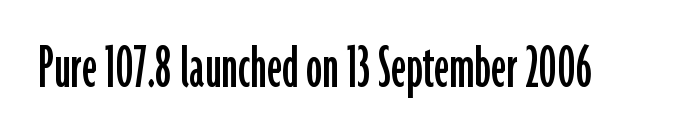
The image shows 65 px condensed sans-serif type, upright; set normal letter spacing, not underlined; low stroke contrast and a medium x-height.
